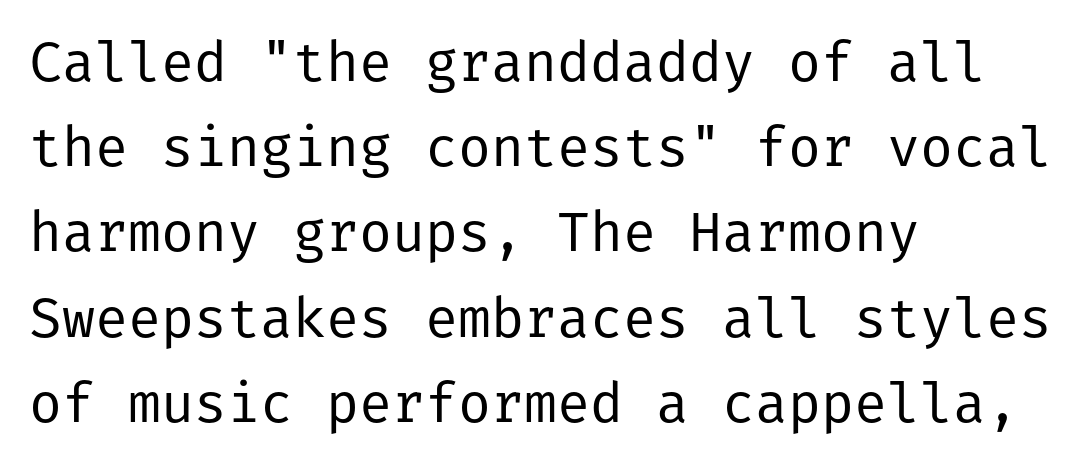
{"serif": "no", "italic": "no", "bold": "no", "weight": "regular", "width": "normal", "stroke_contrast": "low", "x_height": "medium", "underline": "no", "align": "left", "line_spacing": "normal", "line_spacing_ratio": 1.55, "letter_spacing": "normal", "letter_spacing_em": 0.0, "glyph_px": 55}
